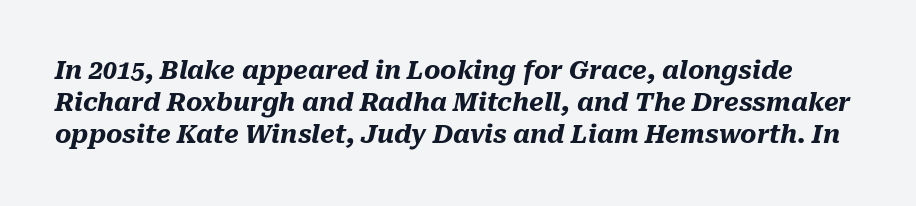
Caption: standard tracking, unaltered. The passage shown is emphatically bold. Anything drawn beneath the words? Only blank space. Would a proofreader flag this as italicized? Yes.
